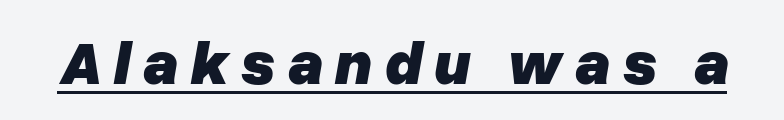
Posture: slanted. Heavy, bold letterforms. The passage shown is typed in a proportional face where columns would drift. These characters rest on top of a visible drawn line.
